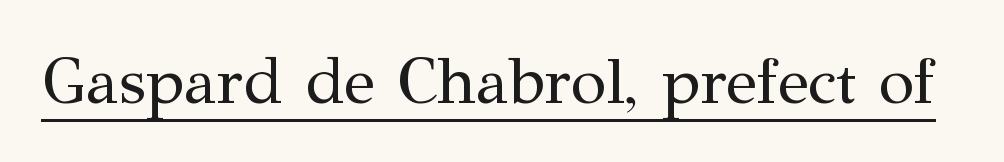
The characters are drawn with everyday or finer stroke widths. Posture: upright roman. Spacing verdict: proportional, widths tailored to each character. The face used here is seriffed, in the tradition of book romans. Between one letter and the next there's only the usual sliver of space. The typesetter has applied underlining to the passage shown.
